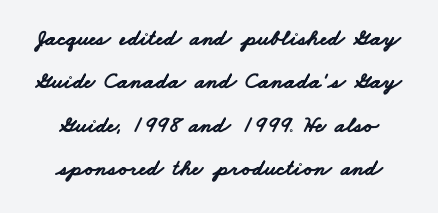
Stroke thickness is high; the sample reads as a true bold. You could call the tracking neutral — neither tight nor loose. The space directly below the letters is spotless.
